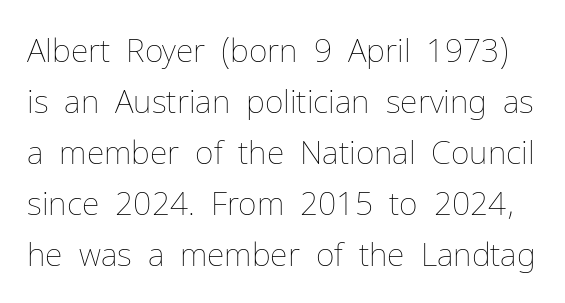
Heaviness? Minimal to ordinary, like unemphasized prose. The designer left line spacing at the default. How are the letters spaced? Ordinarily, with no added tracking. The area under the type is left untouched. Do the characters align in a grid? No, the font is proportional. Posture: upright roman.
